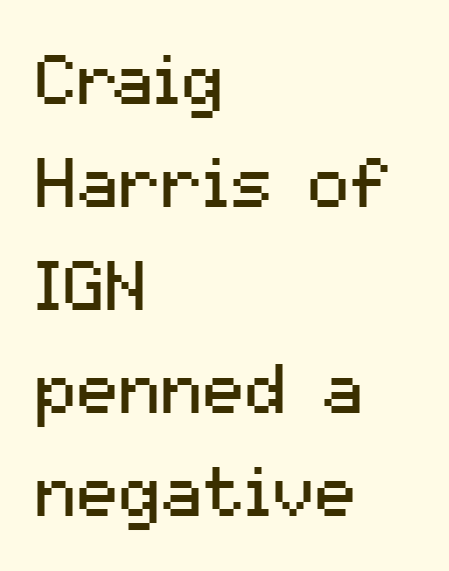
The image shows 70 px regular-weight sans-serif type, upright; set left-aligned, normal line spacing (1.47x), normal letter spacing, not underlined; medium stroke contrast and a medium x-height.
